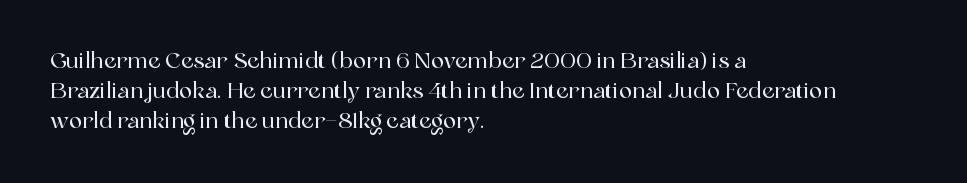
Decoration check: the copy has no underline. A roman cut, with each character standing at attention. The line-height multiplier appears to be the usual default. In CSS terms this would be text-align: left. Words appear dense and cohesive because spacing is normal.
